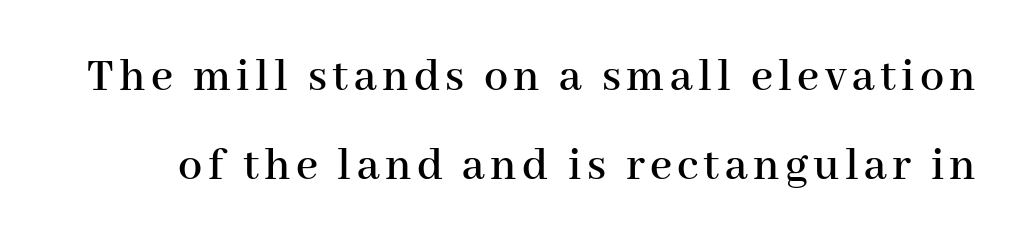
{"serif": "yes", "italic": "no", "width": "normal", "stroke_contrast": "high", "x_height": "medium", "monospaced": "no", "underline": "no", "line_spacing_ratio": 1.86, "glyph_px": 48}
